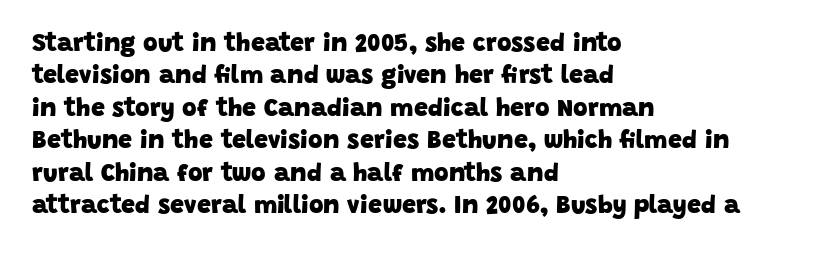
Q: Is the text bold? A: Yes.
Q: Is the text underlined? A: No.
Q: How is the paragraph aligned? A: Left-aligned.
Q: Is the spacing between letters normal or unusually wide? A: Normal.
Q: Is the spacing between lines tight, normal or loose? A: Normal.
